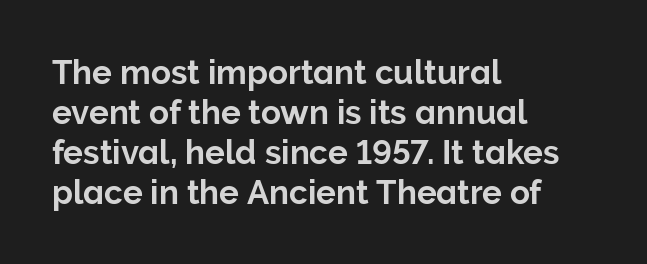
Q: Is the text italic (slanted)? A: No, it is upright.
Q: Is the typeface a serif or a sans-serif typeface? A: Sans-serif.
Q: Is the text underlined? A: No.
Q: How is the paragraph aligned? A: Left-aligned.
Q: Is the spacing between letters normal or unusually wide? A: Normal.
Q: Width (condensed, normal, or wide)? A: Normal.
Q: Stroke contrast? A: Low.
Q: x-height? A: Medium.
Q: Monospaced? A: No.
